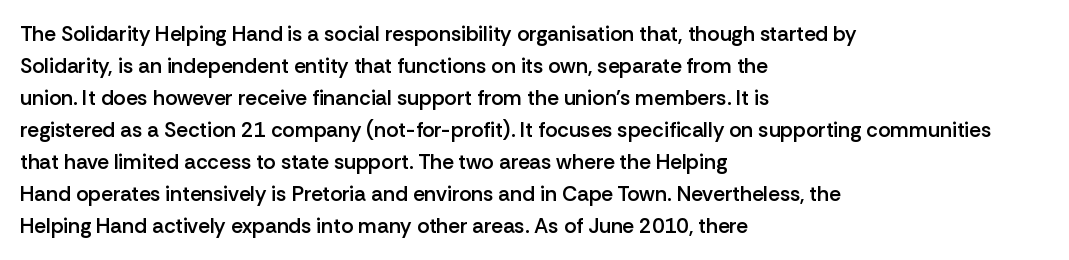
Q: Is the text bold? A: Semi-bold.
Q: Is the text italic (slanted)? A: No, it is upright.
Q: Is the text underlined? A: No.
Q: How is the paragraph aligned? A: Left-aligned.
Q: Is the spacing between letters normal or unusually wide? A: Normal.
Q: Is the spacing between lines tight, normal or loose? A: Normal.
